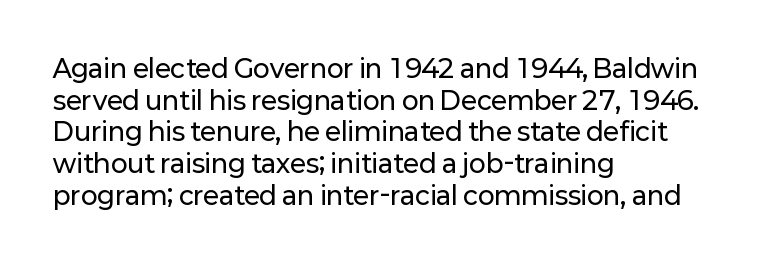
The image shows 25 px text type, upright; set left-aligned, normal line spacing (1.27x), normal letter spacing, not underlined.
